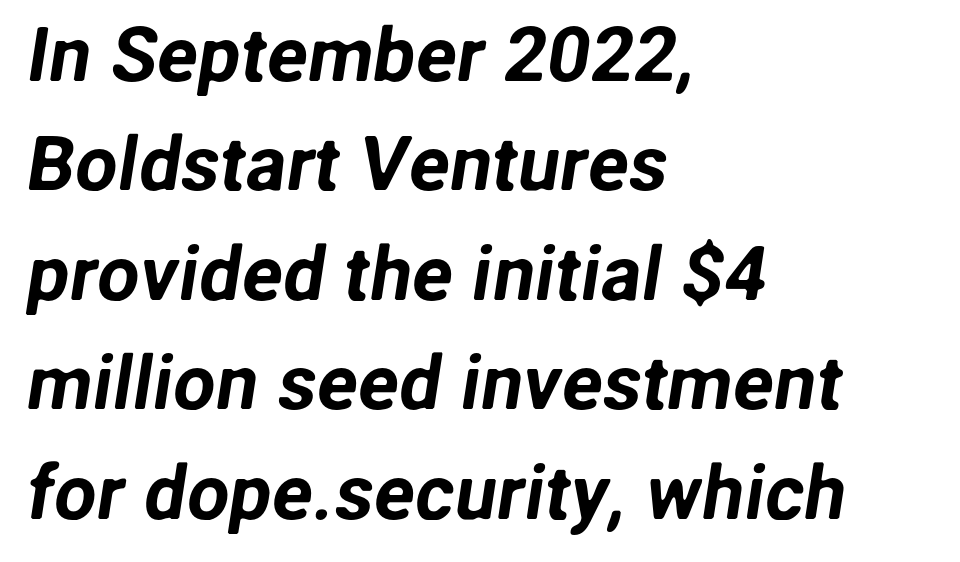
The image shows 76 px sans-serif type; set left-aligned, normal line spacing (1.44x), normal letter spacing, not underlined; low stroke contrast and a medium x-height.
